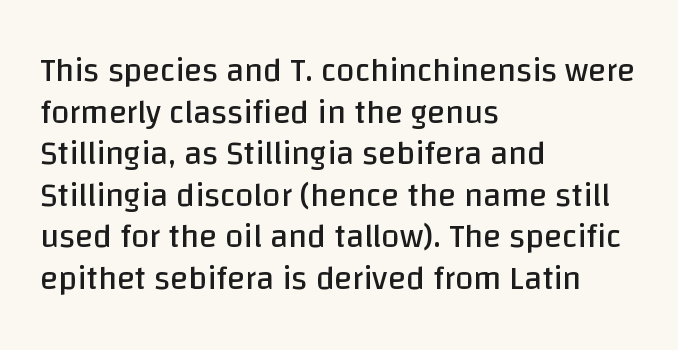
The image shows 33 px regular-weight sans-serif type, upright; set left-aligned, normal line spacing (1.26x), normal letter spacing, not underlined; low stroke contrast and a large x-height.
